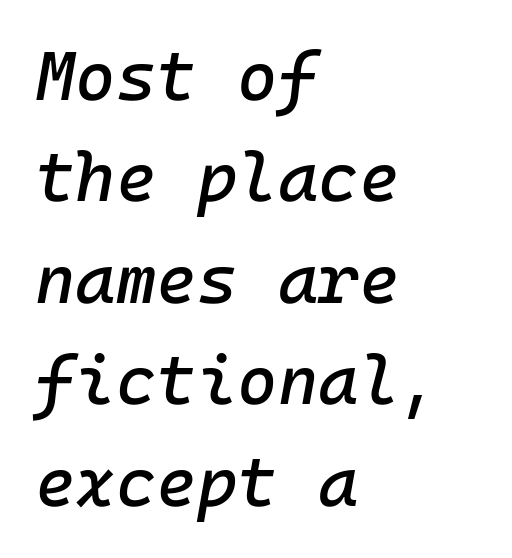
The image shows 69 px text type, italic (leaning right); set left-aligned, normal line spacing (1.47x), normal letter spacing, not underlined; low stroke contrast and a medium x-height.
